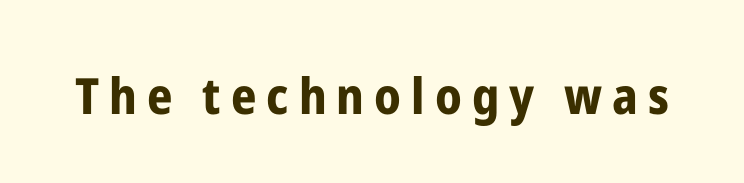
Proportional: the letters do not fall into vertical columns. If you drew a line through each stem, it would be perfectly vertical. Decoration check: the copy has no underline. Each glyph is drawn with heavy, bold strokes.
